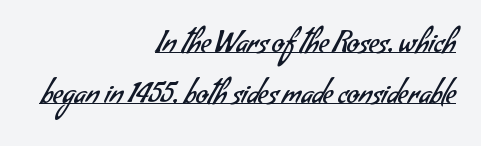
{"serif": "no", "bold": "no", "weight": "regular", "width": "normal", "stroke_contrast": "low", "x_height": "small", "monospaced": "no", "underline": "yes", "align": "right", "line_spacing_ratio": 1.81, "letter_spacing": "normal", "letter_spacing_em": 0.0, "glyph_px": 28}
